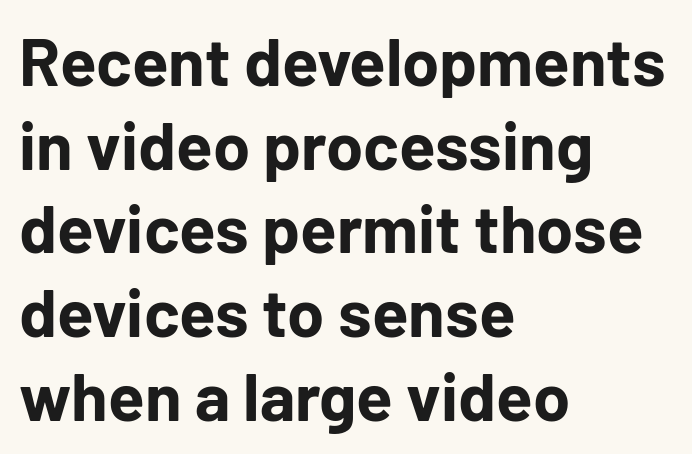
Q: Is the text bold? A: Yes.
Q: Is the text italic (slanted)? A: No, it is upright.
Q: Is the typeface a serif or a sans-serif typeface? A: Sans-serif.
Q: Is the text underlined? A: No.
Q: How is the paragraph aligned? A: Left-aligned.
Q: Is the spacing between letters normal or unusually wide? A: Normal.
Q: Is the spacing between lines tight, normal or loose? A: Normal.
Q: Width (condensed, normal, or wide)? A: Normal.
Q: Stroke contrast? A: Low.
Q: x-height? A: Medium.
Q: Monospaced? A: No.
